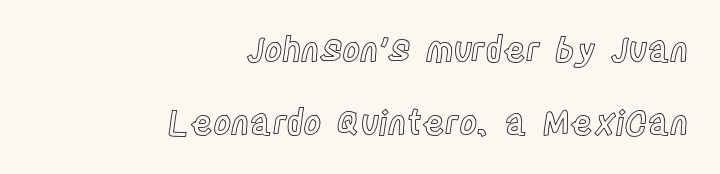
{"width": "condensed", "x_height": "large", "monospaced": "no", "underline": "no", "align": "right", "line_spacing": "loose", "line_spacing_ratio": 2.14, "letter_spacing": "normal", "letter_spacing_em": 0.0, "glyph_px": 34}
